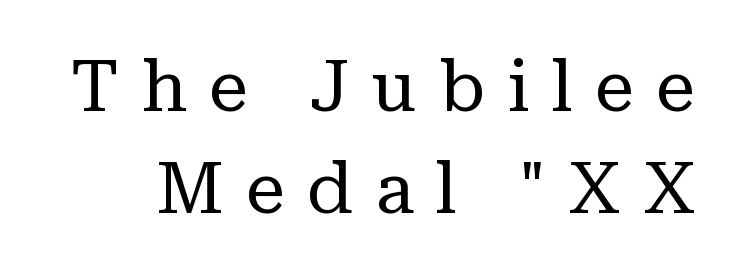
{"serif": "yes", "italic": "no", "bold": "no", "weight": "regular", "width": "normal", "stroke_contrast": "low", "x_height": "medium", "monospaced": "no", "underline": "no", "line_spacing": "normal", "line_spacing_ratio": 1.41, "letter_spacing": "wide", "letter_spacing_em": 0.3, "glyph_px": 72}
